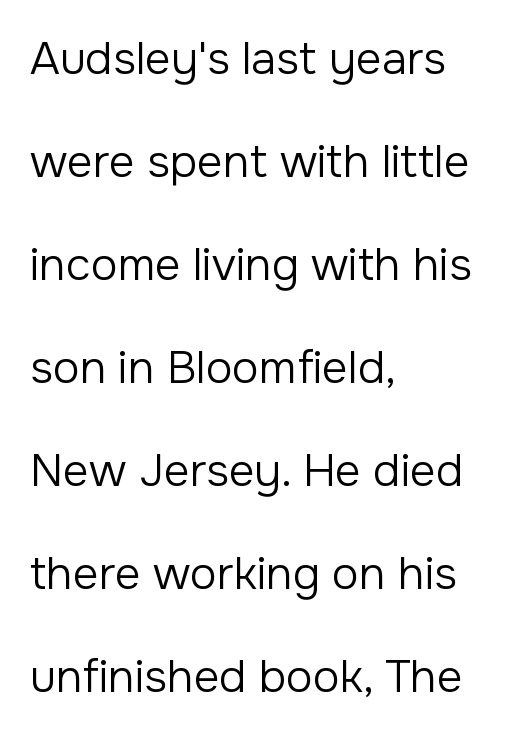
Q: Is the text bold? A: No.
Q: Is the text italic (slanted)? A: No, it is upright.
Q: Is the typeface a serif or a sans-serif typeface? A: Sans-serif.
Q: Is the text underlined? A: No.
Q: How is the paragraph aligned? A: Left-aligned.
Q: Is the spacing between letters normal or unusually wide? A: Normal.
Q: Is the spacing between lines tight, normal or loose? A: Loose.
Q: Width (condensed, normal, or wide)? A: Normal.
Q: Stroke contrast? A: Low.
Q: x-height? A: Medium.
Q: Monospaced? A: No.
